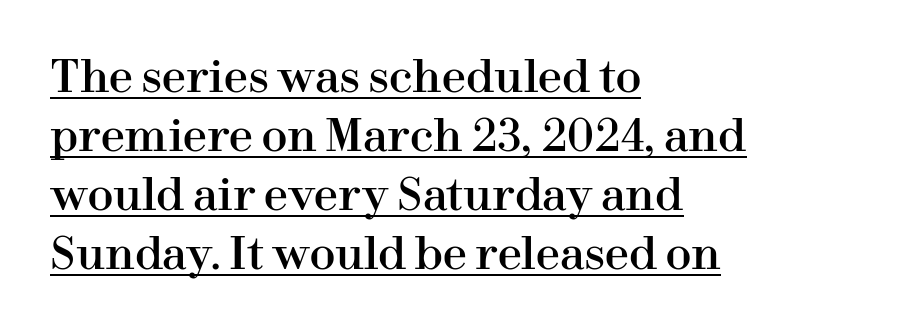
The image shows 43 px serif type, upright; set left-aligned, normal line spacing (1.37x), normal letter spacing, underlined; high stroke contrast and a medium x-height.
